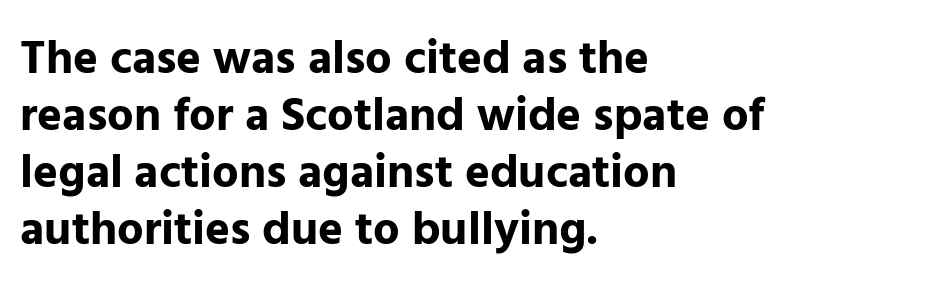
Q: Is the text bold? A: Yes.
Q: Is the text italic (slanted)? A: No, it is upright.
Q: Is the typeface a serif or a sans-serif typeface? A: Sans-serif.
Q: Is the text underlined? A: No.
Q: How is the paragraph aligned? A: Left-aligned.
Q: Is the spacing between letters normal or unusually wide? A: Normal.
Q: Width (condensed, normal, or wide)? A: Normal.
Q: Stroke contrast? A: Low.
Q: x-height? A: Medium.
Q: Monospaced? A: No.
